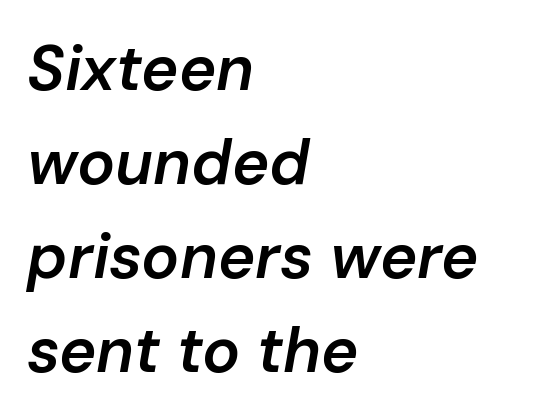
Q: Is the text bold? A: Semi-bold.
Q: Is the text italic (slanted)? A: Yes, it leans right by about 10 degrees.
Q: Is the text underlined? A: No.
Q: How is the paragraph aligned? A: Left-aligned.
Q: Is the spacing between letters normal or unusually wide? A: Normal.
Q: Is the spacing between lines tight, normal or loose? A: Normal.
Q: Width (condensed, normal, or wide)? A: Normal.
Q: Stroke contrast? A: Low.
Q: x-height? A: Medium.
Q: Monospaced? A: No.
